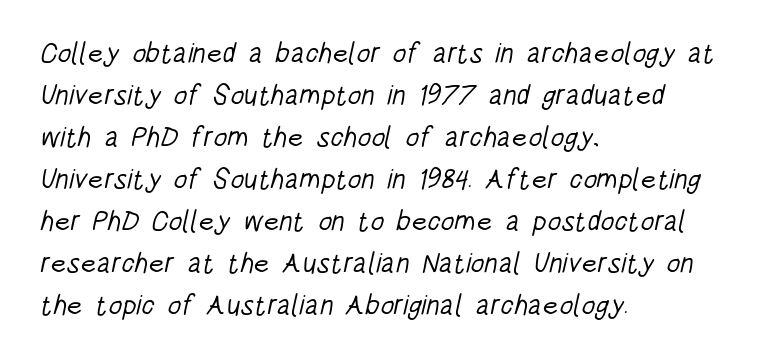
The image shows 28 px light, condensed sans-serif type; set left-aligned, normal line spacing (1.5x), normal letter spacing, not underlined; low stroke contrast and a large x-height.
